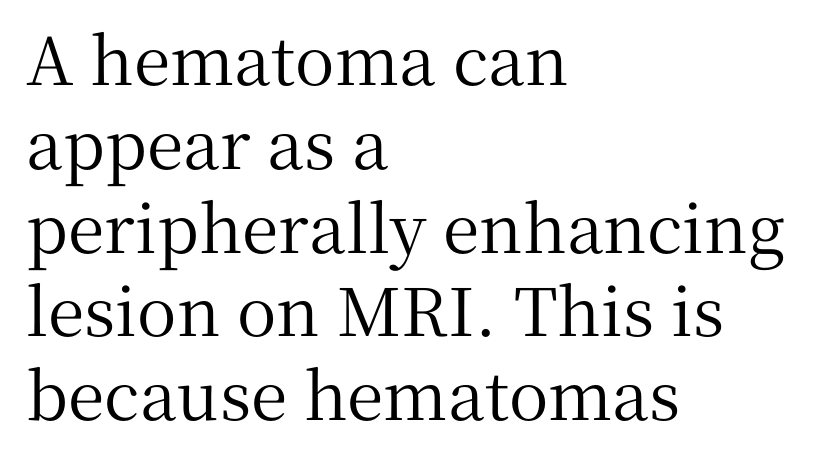
Q: Is the text italic (slanted)? A: No, it is upright.
Q: Is the typeface a serif or a sans-serif typeface? A: Serif.
Q: Is the text underlined? A: No.
Q: How is the paragraph aligned? A: Left-aligned.
Q: Is the spacing between letters normal or unusually wide? A: Normal.
Q: Is the spacing between lines tight, normal or loose? A: Normal.
Q: Width (condensed, normal, or wide)? A: Normal.
Q: Stroke contrast? A: Medium.
Q: x-height? A: Medium.
Q: Monospaced? A: No.
